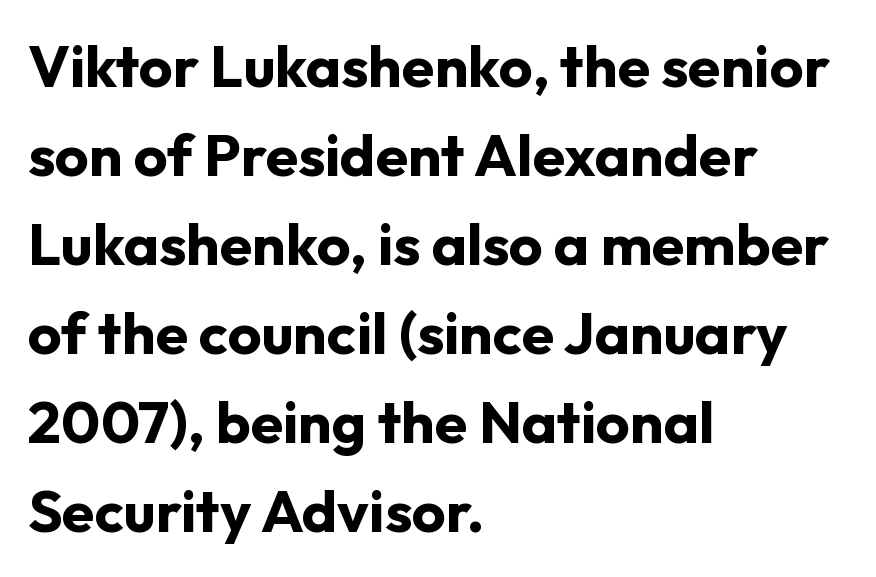
{"serif": "no", "italic": "no", "bold": "yes", "weight": "bold", "width": "normal", "stroke_contrast": "low", "x_height": "medium", "monospaced": "no", "underline": "no", "align": "left", "line_spacing": "normal", "line_spacing_ratio": 1.51, "letter_spacing": "normal", "letter_spacing_em": 0.0, "glyph_px": 59}
